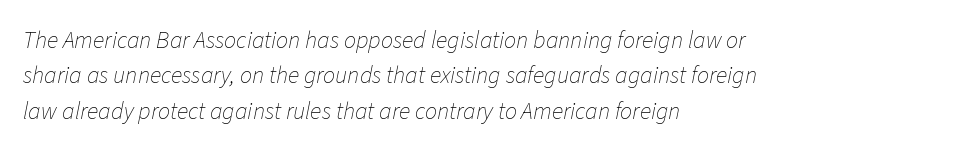
Q: Is the text bold? A: No.
Q: Is the text italic (slanted)? A: Yes, it leans right by about 11 degrees.
Q: Is the text underlined? A: No.
Q: How is the paragraph aligned? A: Left-aligned.
Q: Is the spacing between letters normal or unusually wide? A: Normal.
Q: Is the spacing between lines tight, normal or loose? A: Normal.
